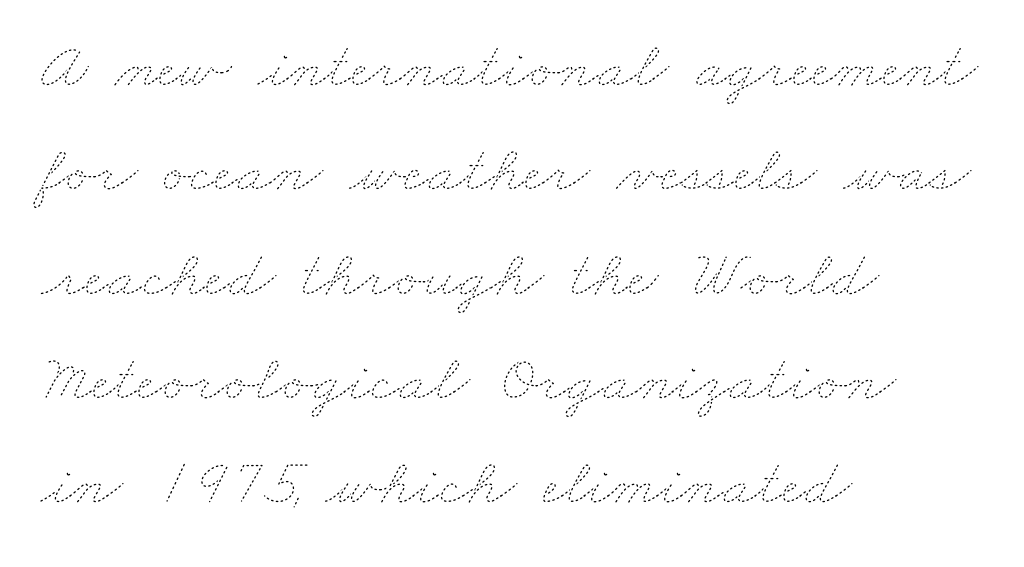
Q: Is the text bold? A: No.
Q: Is the text underlined? A: No.
Q: How is the paragraph aligned? A: Left-aligned.
Q: Is the spacing between letters normal or unusually wide? A: Normal.
Q: Is the spacing between lines tight, normal or loose? A: Normal.
Q: Width (condensed, normal, or wide)? A: Wide.
Q: Stroke contrast? A: Low.
Q: x-height? A: Small.
Q: Monospaced? A: No.
